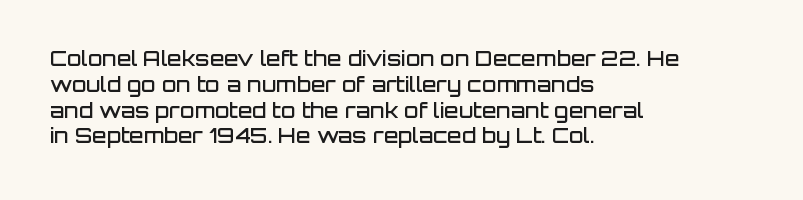
The image shows 21 px text type, upright; set left-aligned, line spacing 1.23x, normal letter spacing, not underlined.
